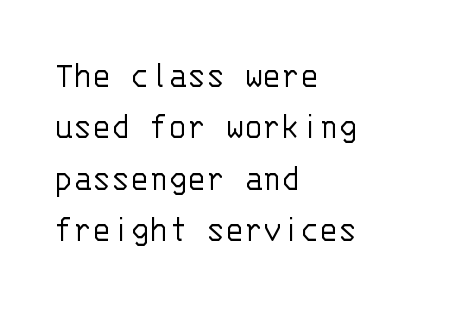
{"serif": "no", "italic": "no", "bold": "no", "weight": "light", "width": "normal", "stroke_contrast": "low", "x_height": "large", "monospaced": "yes", "underline": "no", "align": "left", "line_spacing": "normal", "line_spacing_ratio": 1.32, "letter_spacing": "normal", "letter_spacing_em": 0.0, "glyph_px": 39}
